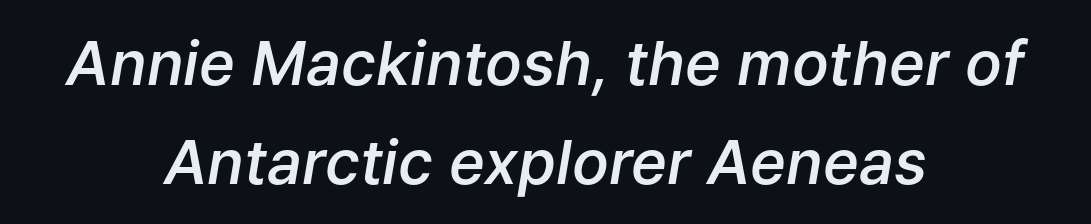
When letters slant like this, we call the style italic. The paragraph shown floats in the horizontal middle. If you measured baseline to baseline, you'd find a middling distance. Caption: standard tracking, unaltered. Descender tails drop into unmarked territory. Set as a demibold, roughly 600 on the weight scale.
